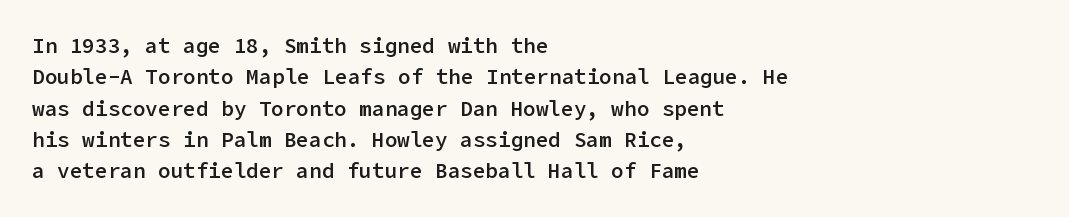
Emphasis by weight is partial: semibold. A typesetter would call this leading conventional body-copy spacing. The rendering keeps characters at their native spacing. This is roman type, the default non-slanted kind. Compared with a centered layout, this one pins lines to the left instead.
